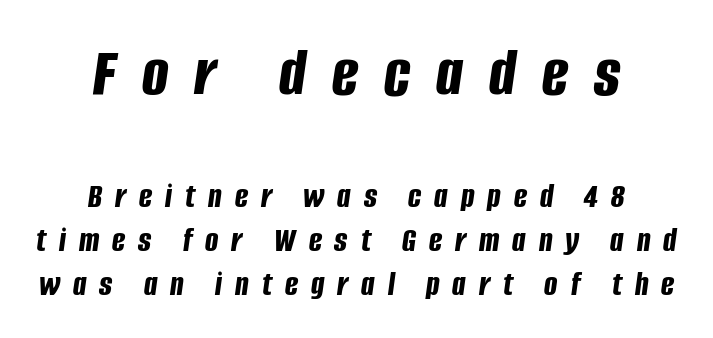
Q: Is the text bold? A: Yes.
Q: Is the text italic (slanted)? A: Yes, it leans right by about 8 degrees.
Q: Is the text underlined? A: No.
Q: How is the paragraph aligned? A: Centered.
Q: Is the spacing between letters normal or unusually wide? A: Unusually wide.
Q: Is the spacing between lines tight, normal or loose? A: Normal.
Q: Which block of text is set in a larger size, the first (top) or the second (bottom)? A: The first (top) one.
Q: Width (condensed, normal, or wide)? A: Condensed.
Q: Stroke contrast? A: Low.
Q: x-height? A: Large.
Q: Monospaced? A: No.
